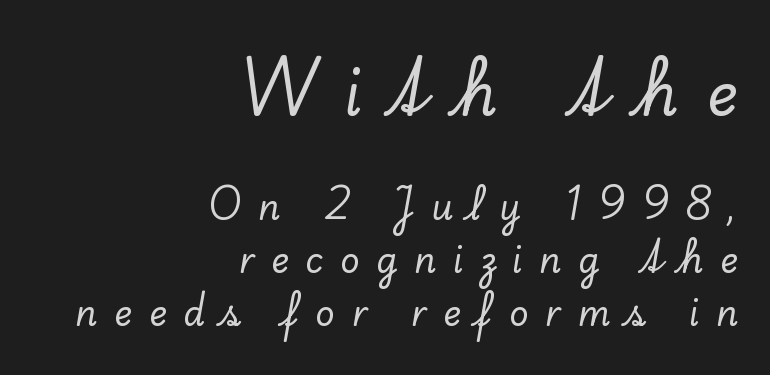
The image shows 59 px serif type; set right-aligned, normal line spacing (1.56x), unusually wide letter spacing (+0.49 em), not underlined; the first (top) block is 1.74x larger; low stroke contrast and a small x-height.
